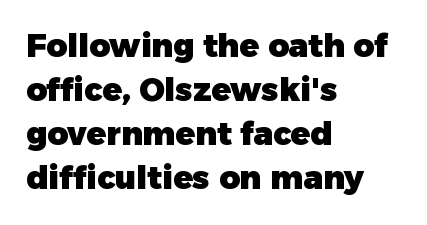
Nobody drew a line under any word here. You could call the tracking neutral — neither tight nor loose. Typographic density is high because the face is bold. Here the designer chose a conventional face with non-uniform glyph widths. Is there much room between lines? A standard amount, neither cramped nor airy. The face used here is a sans, in the tradition of grotesques and geometrics.
